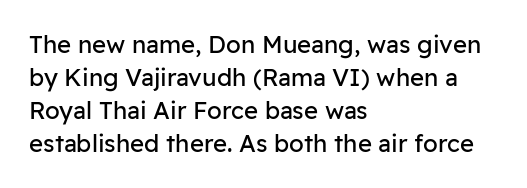
The image shows 24 px text type, upright; set left-aligned, normal line spacing (1.38x), normal letter spacing, not underlined.
